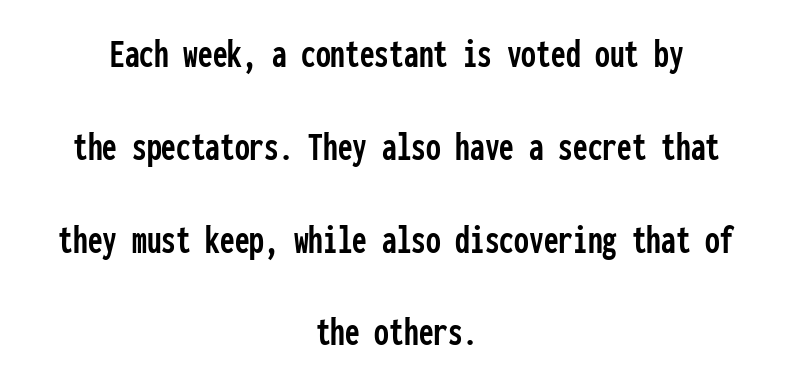
Fixed-width glyphs throughout — classic coding-font behaviour. Posture: straight, roman, zero tilt. Any mark beneath the type? The region is blank. Leading is clearly above the norm, producing a sparse column. Regarding serifs, this sample does without them. Alignment: centered.
